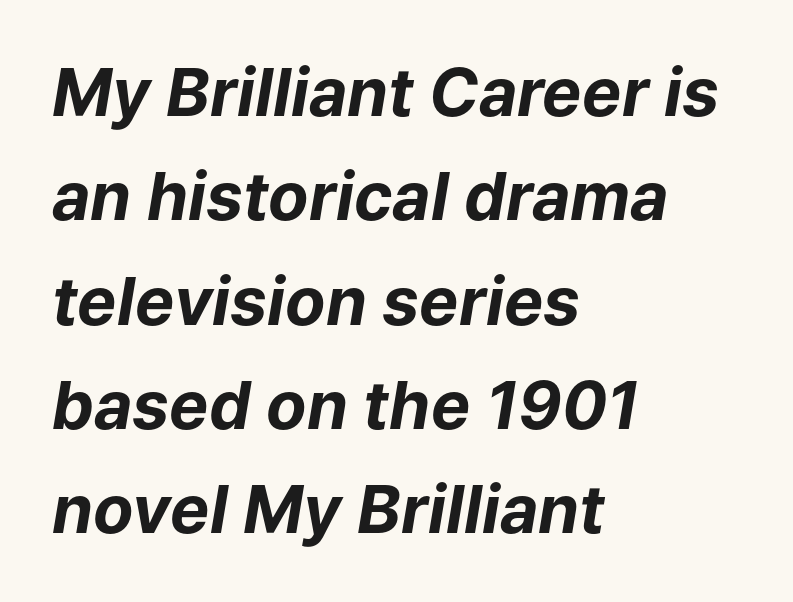
The letters advance in unequal steps, a hallmark of proportional type. Short note: letters normally spaced. Words float on clear page, feet unadorned. The characters look thick and weighty, a clear bold.
